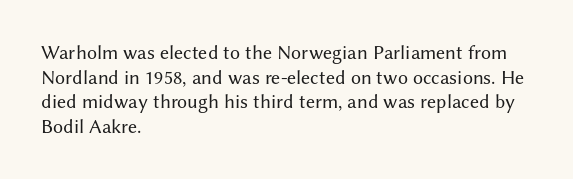
{"italic": "no", "bold": "no", "underline": "no", "align": "left", "line_spacing_ratio": 1.23, "letter_spacing": "normal", "letter_spacing_em": 0.0, "glyph_px": 20}
